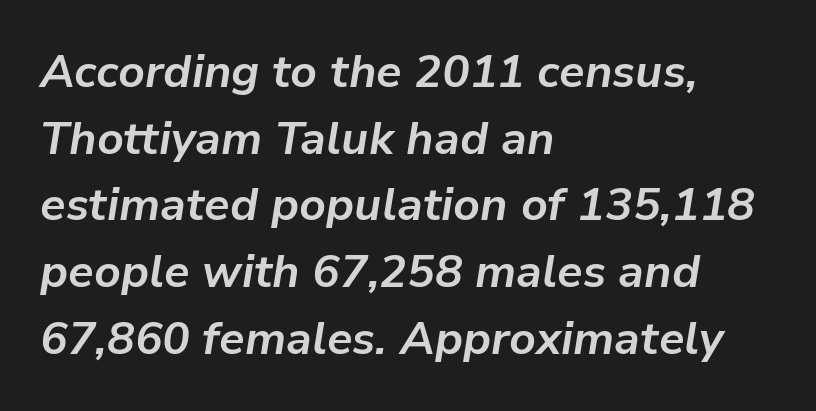
Q: Is the text bold? A: Yes.
Q: Is the text italic (slanted)? A: Yes, it leans right by about 9 degrees.
Q: Is the text underlined? A: No.
Q: How is the paragraph aligned? A: Left-aligned.
Q: Is the spacing between letters normal or unusually wide? A: Normal.
Q: Is the spacing between lines tight, normal or loose? A: Normal.
Q: Width (condensed, normal, or wide)? A: Normal.
Q: Stroke contrast? A: Low.
Q: x-height? A: Medium.
Q: Monospaced? A: No.
